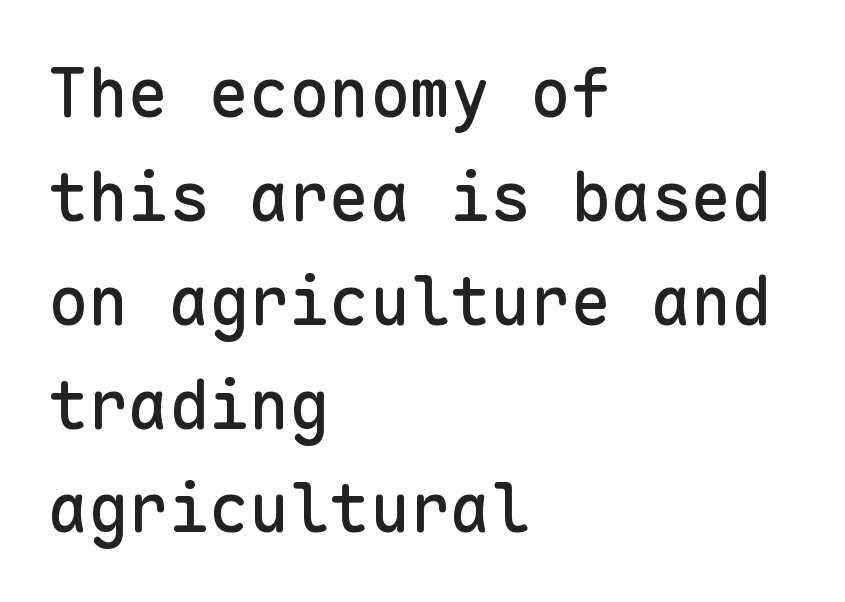
Nothing sits at the stroke ends, so this counts as sans-serif. Posture: upright roman. Monospaced: the letters line up in strict vertical columns. Typeset ragged right — the left edge is the straight one. The tracking reads as untouched default to a designer's eye. Vertical spacing — default.
